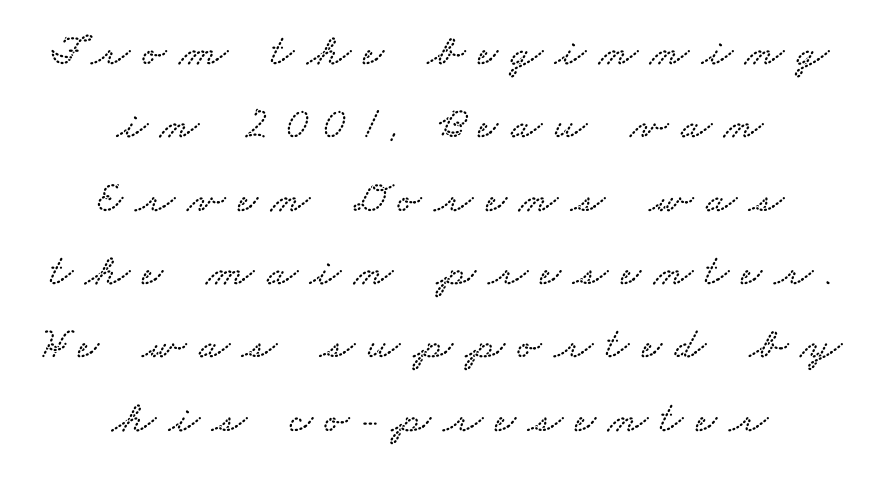
Here the glyphs are tracked loosely, breaking word shapes into spaced letters. What's the leading like? Ordinary, nothing unusual. Small tapered or slab feet sit at the stroke ends, so this counts as serif. No word sits above an underline.
